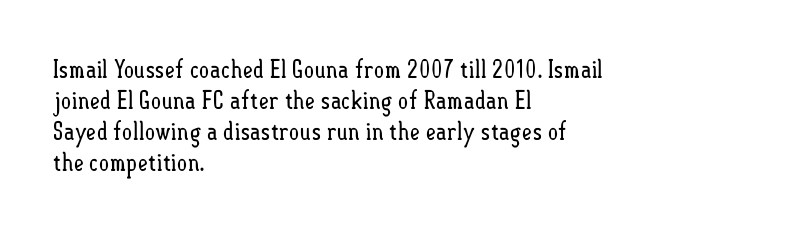
The image shows 25 px text type, upright; set left-aligned, line spacing 1.24x, normal letter spacing, not underlined.
